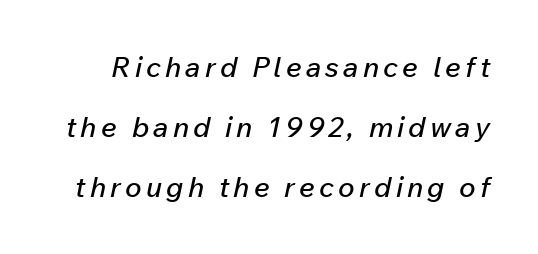
The image shows 28 px text type, italic (leaning right); set loose line spacing (2.15x), not underlined; low stroke contrast and a medium x-height.
